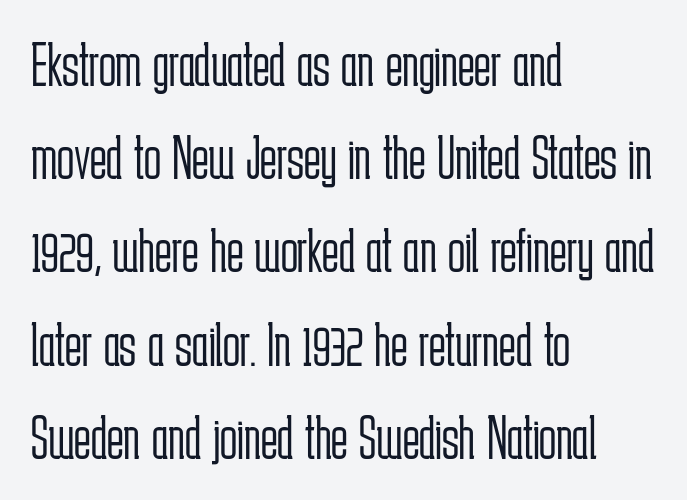
Q: Is the text bold? A: No.
Q: Is the text italic (slanted)? A: No, it is upright.
Q: Is the typeface a serif or a sans-serif typeface? A: Sans-serif.
Q: Is the text underlined? A: No.
Q: How is the paragraph aligned? A: Left-aligned.
Q: Is the spacing between letters normal or unusually wide? A: Normal.
Q: Is the spacing between lines tight, normal or loose? A: Normal.
Q: Width (condensed, normal, or wide)? A: Condensed.
Q: Stroke contrast? A: Low.
Q: x-height? A: Medium.
Q: Monospaced? A: No.
